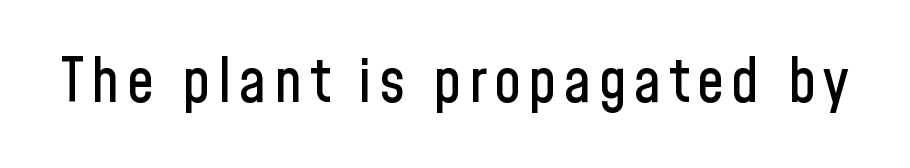
Q: Is the text italic (slanted)? A: No, it is upright.
Q: Is the typeface a serif or a sans-serif typeface? A: Sans-serif.
Q: Is the text underlined? A: No.
Q: Width (condensed, normal, or wide)? A: Condensed.
Q: Stroke contrast? A: Low.
Q: x-height? A: Medium.
Q: Monospaced? A: No.
